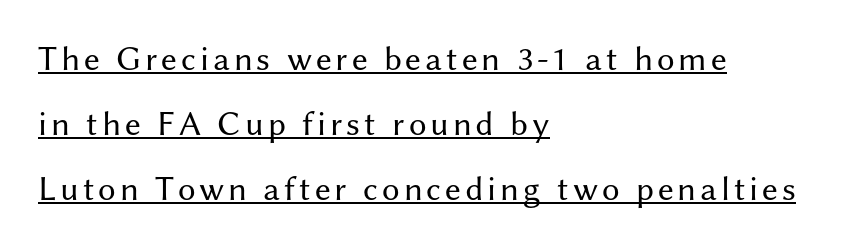
Q: Is the text bold? A: No.
Q: Is the text italic (slanted)? A: No, it is upright.
Q: Is the typeface a serif or a sans-serif typeface? A: Sans-serif.
Q: Is the text underlined? A: Yes.
Q: How is the paragraph aligned? A: Left-aligned.
Q: Width (condensed, normal, or wide)? A: Normal.
Q: Stroke contrast? A: Medium.
Q: x-height? A: Medium.
Q: Monospaced? A: No.
